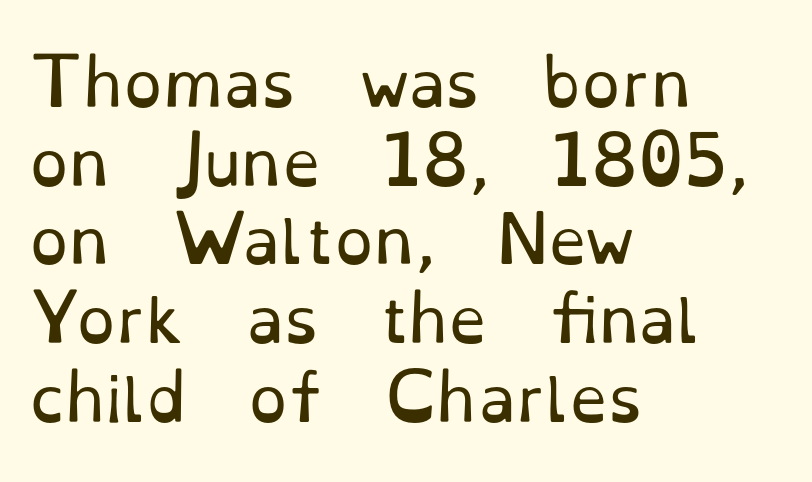
{"italic": "no", "bold": "no", "weight": "regular", "width": "normal", "stroke_contrast": "low", "x_height": "small", "monospaced": "no", "underline": "no", "align": "left", "line_spacing": "normal", "line_spacing_ratio": 1.27, "letter_spacing": "normal", "letter_spacing_em": 0.0, "glyph_px": 62}
